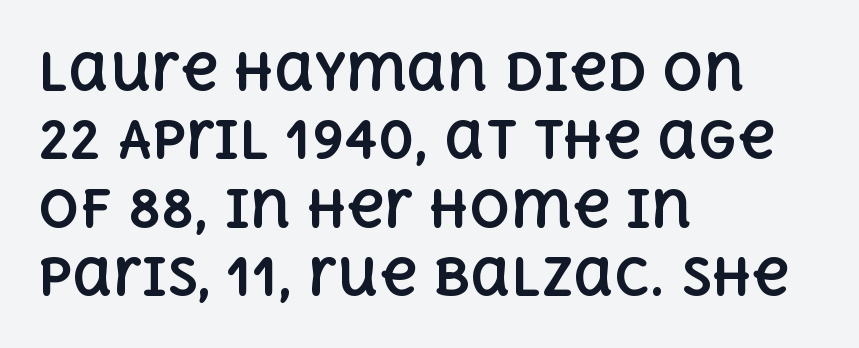
The image shows 51 px bold type, upright; set left-aligned, normal line spacing (1.34x), normal letter spacing, not underlined; a large x-height.
